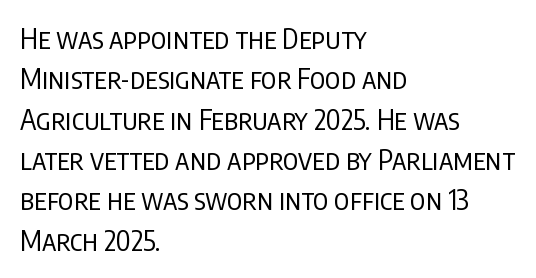
Think of a printed novel: that variable character pitch is what you see here. Lines of text with bare space underneath. The paragraph has a hard left edge and a soft right edge. Line spacing here is normal. The lettering stays uniformly vertical, giving the passage a roman look. No feet cap the strokes, marking this as sans-serif type.
